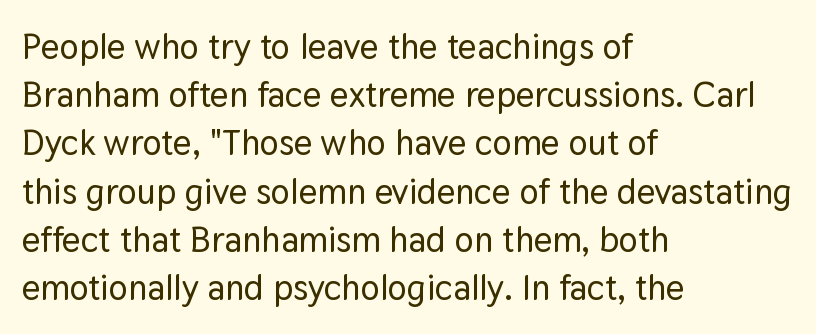
Quick note: not italic, upright. Grotesque or geometric, the face here clearly has no serifs. Lines of text with bare space underneath. Leading matches the norm, producing a regular column. Varying glyph widths throughout — classic text-font behaviour. Does the copy run flush right? No — it runs flush left.
